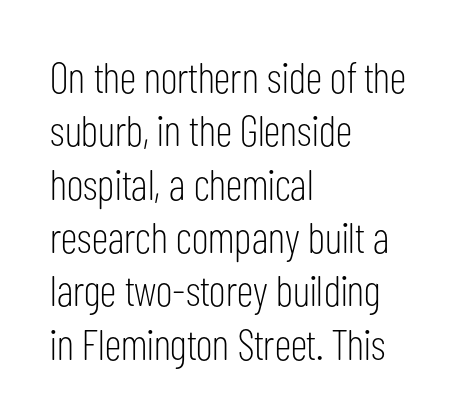
The image shows 43 px light, condensed sans-serif type, upright; set left-aligned, line spacing 1.24x, normal letter spacing, not underlined; low stroke contrast and a medium x-height.
